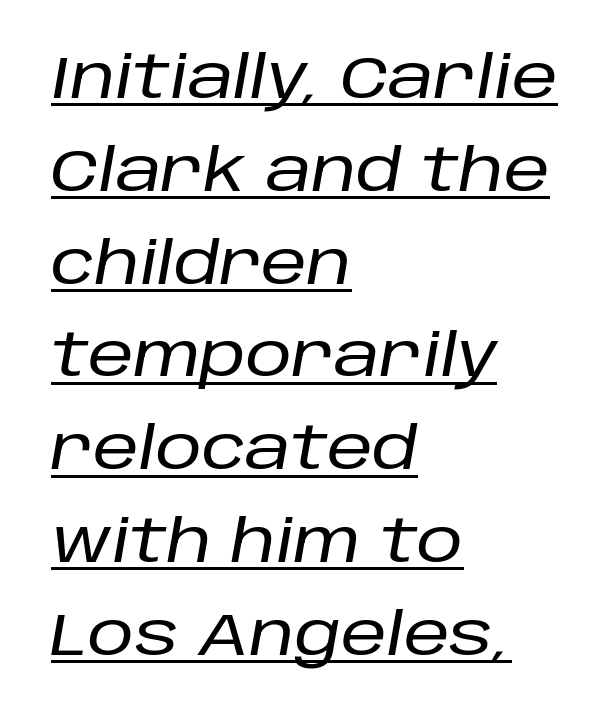
Does the lettering tilt? It does — this is italic. The rendering uses a moderate line-height, typical for paragraphs. Character widths vary here, with narrow letters taking less room than wide ones. This is underlined copy, the kind a proofreader might mark for attention. Letter spacing: default.
